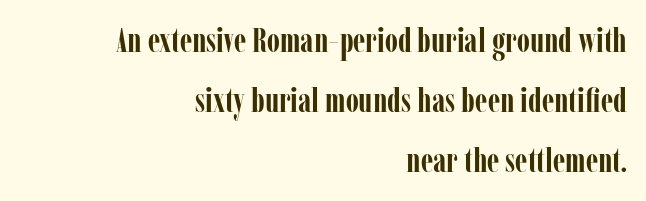
Does the type have serifs? Yes, each stem ends in a small foot. You could call the tracking neutral — neither tight nor loose. Alignment: flush right. Rendered with straight, roman letterforms.
